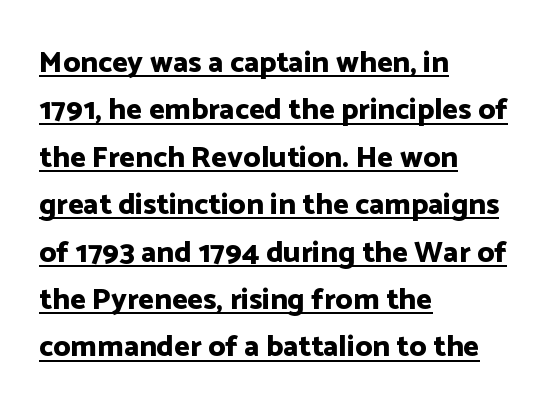
{"serif": "no", "italic": "no", "bold": "yes", "weight": "bold", "width": "normal", "stroke_contrast": "low", "x_height": "medium", "monospaced": "no", "underline": "yes", "align": "left", "line_spacing": "normal", "line_spacing_ratio": 1.58, "letter_spacing": "normal", "letter_spacing_em": 0.0, "glyph_px": 30}
